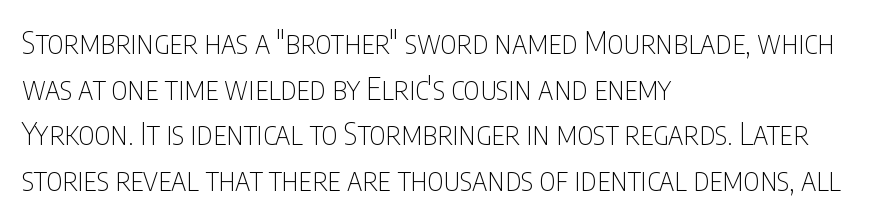
{"serif": "no", "italic": "no", "bold": "no", "weight": "thin", "width": "condensed", "stroke_contrast": "low", "x_height": "large", "monospaced": "no", "underline": "no", "align": "left", "line_spacing": "normal", "line_spacing_ratio": 1.47, "letter_spacing": "normal", "letter_spacing_em": 0.0, "glyph_px": 31}
